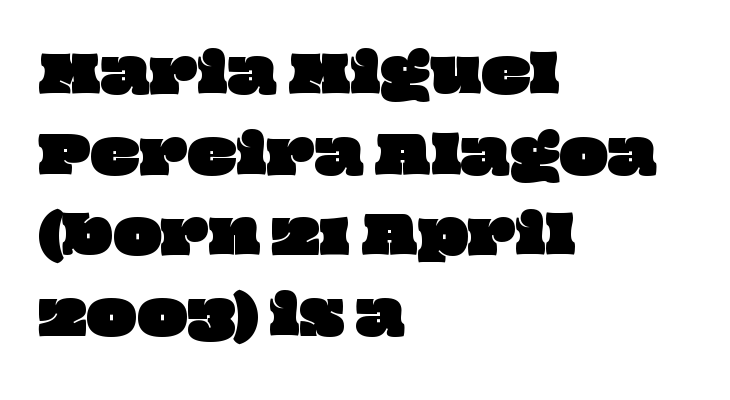
Q: Is the text underlined? A: No.
Q: How is the paragraph aligned? A: Left-aligned.
Q: Is the spacing between letters normal or unusually wide? A: Normal.
Q: Is the spacing between lines tight, normal or loose? A: Normal.
Q: Width (condensed, normal, or wide)? A: Wide.
Q: Stroke contrast? A: Low.
Q: x-height? A: Large.
Q: Monospaced? A: No.
